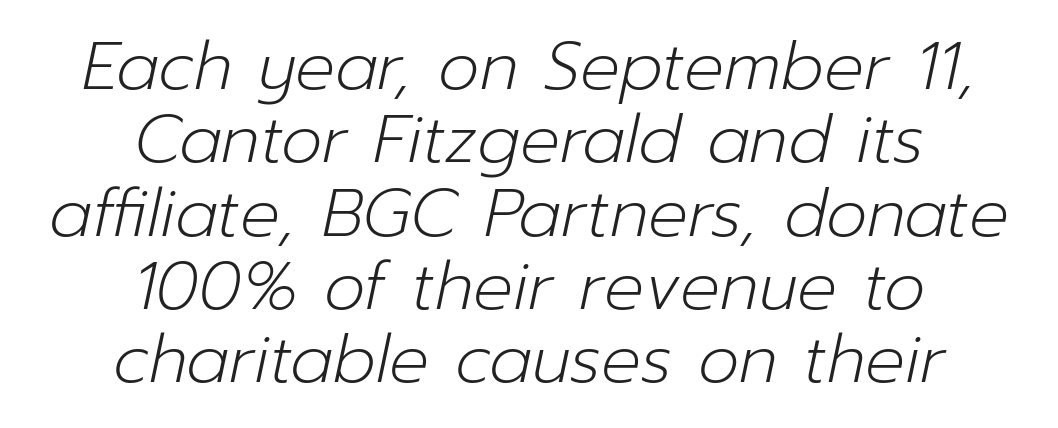
{"italic": "yes", "lean": "right", "slant_degrees": 12, "bold": "no", "weight": "light", "width": "normal", "stroke_contrast": "low", "x_height": "medium", "monospaced": "no", "underline": "no", "align": "center", "line_spacing": "tight", "line_spacing_ratio": 1.11, "letter_spacing": "normal", "letter_spacing_em": 0.0, "glyph_px": 66}
